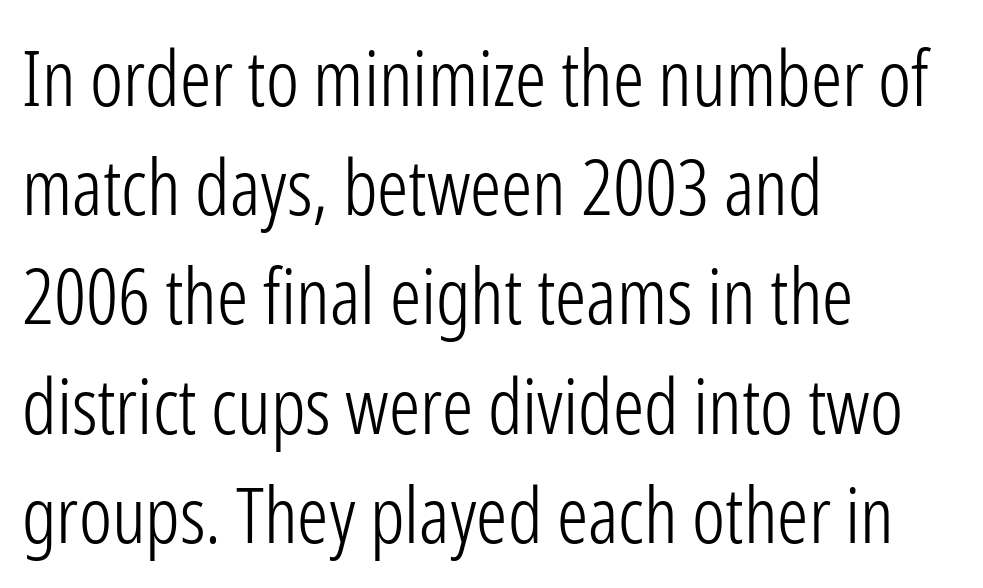
{"serif": "no", "italic": "no", "bold": "no", "weight": "light", "width": "condensed", "stroke_contrast": "low", "x_height": "medium", "monospaced": "no", "underline": "no", "align": "left", "line_spacing": "normal", "line_spacing_ratio": 1.4, "letter_spacing": "normal", "letter_spacing_em": 0.0, "glyph_px": 78}
